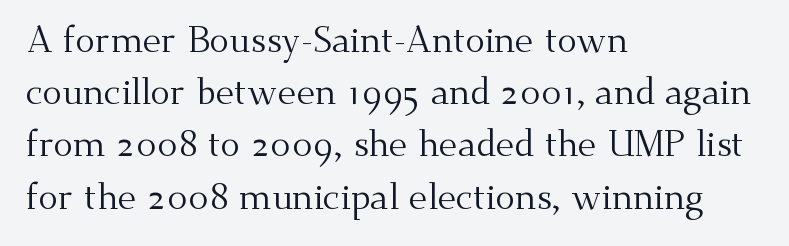
{"serif": "yes", "italic": "no", "bold": "no", "weight": "regular", "width": "normal", "stroke_contrast": "medium", "x_height": "small", "monospaced": "no", "underline": "no", "align": "left", "line_spacing": "normal", "line_spacing_ratio": 1.45, "letter_spacing": "normal", "letter_spacing_em": 0.0, "glyph_px": 36}
